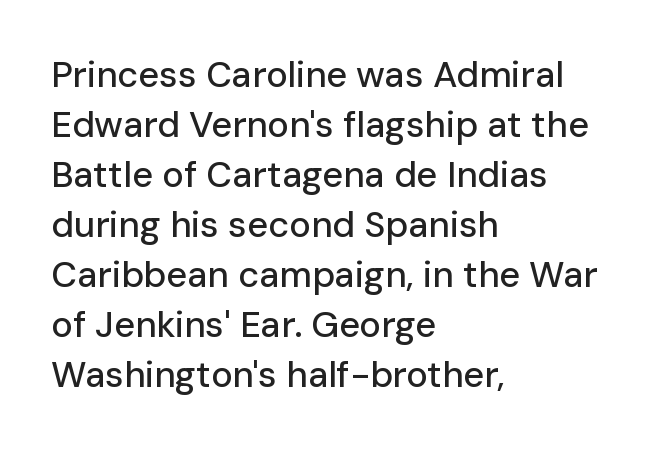
Q: Is the text italic (slanted)? A: No, it is upright.
Q: Is the typeface a serif or a sans-serif typeface? A: Sans-serif.
Q: Is the text underlined? A: No.
Q: How is the paragraph aligned? A: Left-aligned.
Q: Is the spacing between letters normal or unusually wide? A: Normal.
Q: Is the spacing between lines tight, normal or loose? A: Normal.
Q: Width (condensed, normal, or wide)? A: Normal.
Q: Stroke contrast? A: Low.
Q: x-height? A: Medium.
Q: Monospaced? A: No.
